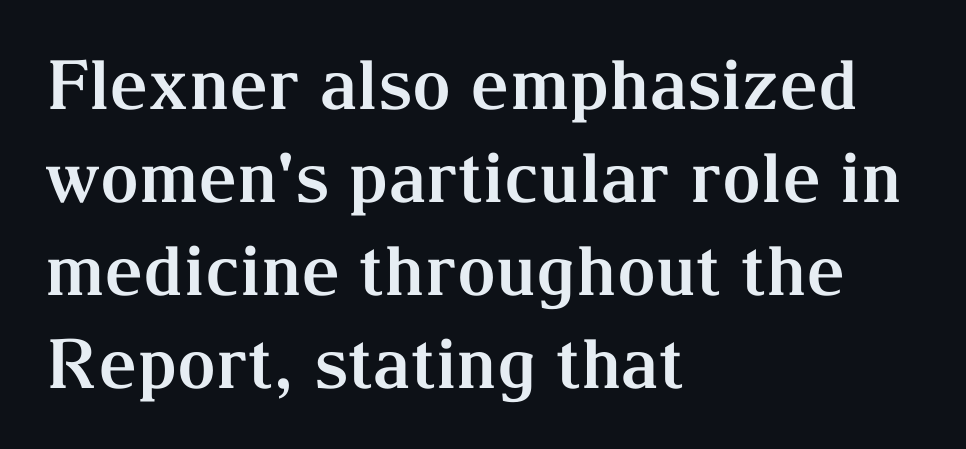
Q: Is the text bold? A: Yes.
Q: Is the text italic (slanted)? A: No, it is upright.
Q: Is the typeface a serif or a sans-serif typeface? A: Serif.
Q: Is the text underlined? A: No.
Q: How is the paragraph aligned? A: Left-aligned.
Q: Is the spacing between letters normal or unusually wide? A: Normal.
Q: Is the spacing between lines tight, normal or loose? A: Normal.
Q: Width (condensed, normal, or wide)? A: Normal.
Q: Stroke contrast? A: Medium.
Q: x-height? A: Medium.
Q: Monospaced? A: No.
